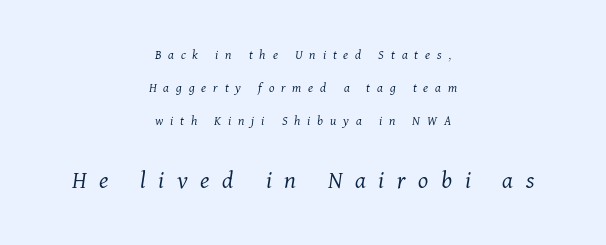
{"italic": "yes", "lean": "right", "slant_degrees": 11, "bold": "no", "underline": "no", "align": "center", "line_spacing": "loose", "line_spacing_ratio": 2.35, "letter_spacing": "wide", "letter_spacing_em": 0.49, "larger_block": "second", "size_ratio": 1.86, "glyph_px": 26}
